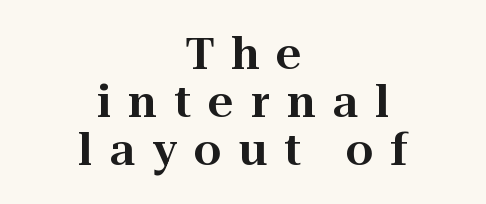
The image shows 44 px serif type, upright; set centered, tight line spacing (1.09x), unusually wide letter spacing (+0.39 em), not underlined; high stroke contrast and a medium x-height.
